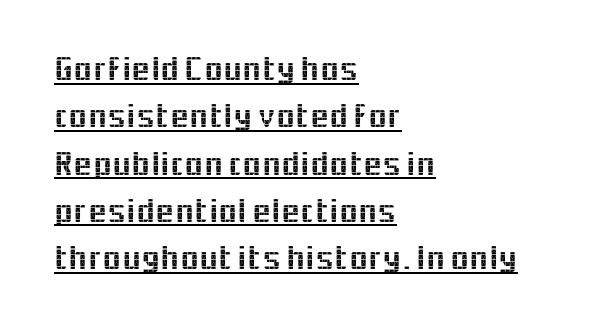
The image shows 34 px sans-serif type, upright; set left-aligned, normal line spacing (1.39x), normal letter spacing, underlined; a medium x-height.
